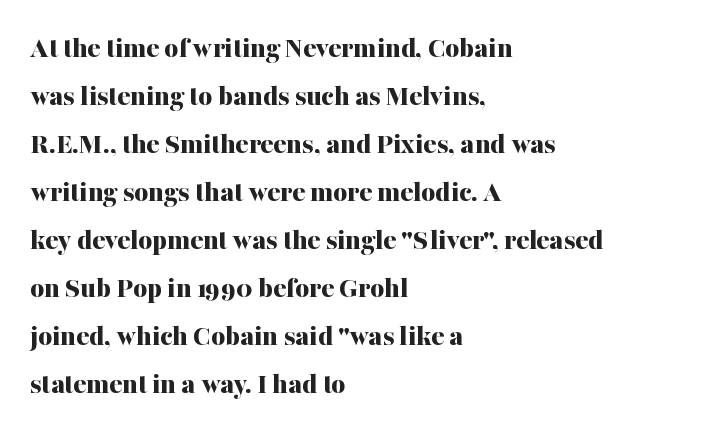
Q: Is the text bold? A: Yes.
Q: Is the text italic (slanted)? A: No, it is upright.
Q: Is the typeface a serif or a sans-serif typeface? A: Serif.
Q: Is the text underlined? A: No.
Q: How is the paragraph aligned? A: Left-aligned.
Q: Is the spacing between letters normal or unusually wide? A: Normal.
Q: Is the spacing between lines tight, normal or loose? A: Normal.
Q: Width (condensed, normal, or wide)? A: Normal.
Q: Stroke contrast? A: Medium.
Q: x-height? A: Medium.
Q: Monospaced? A: No.
